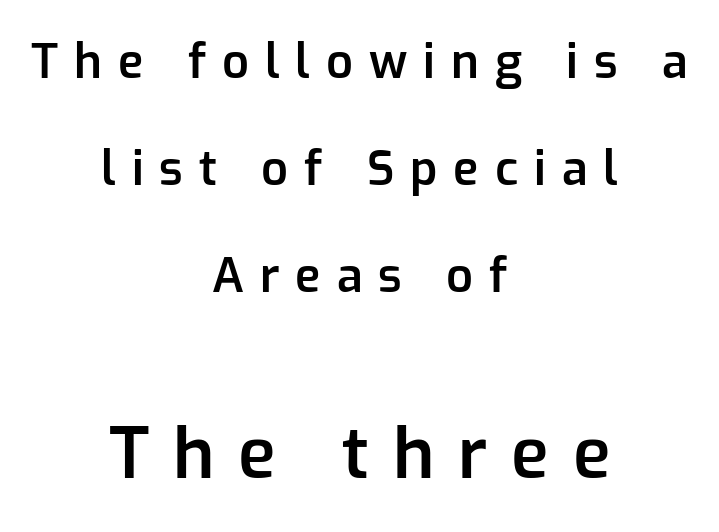
The image shows 70 px semibold sans-serif type, upright; set centered, loose line spacing (2.28x), unusually wide letter spacing (+0.34 em), not underlined; the second (bottom) block is 1.49x larger; low stroke contrast and a medium x-height.
